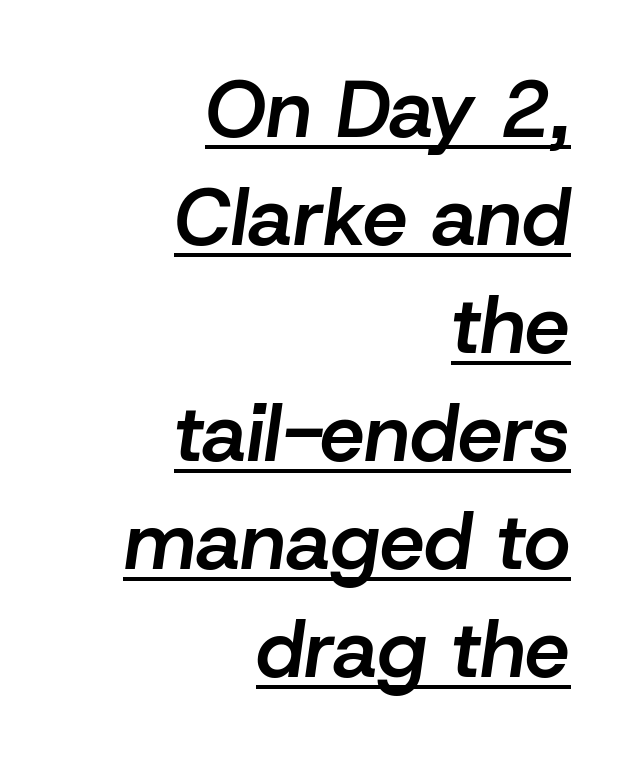
Every letter is mildly thick-stroked: semibold rather than bold. Tracking value appears to be zero — textbook default spacing. You can tell it's italic because the verticals aren't actually vertical. Evenly set lines give the paragraph a standard silhouette. In CSS terms this would be text-align: right. The glyphs are accompanied by a horizontal stroke just below them.
